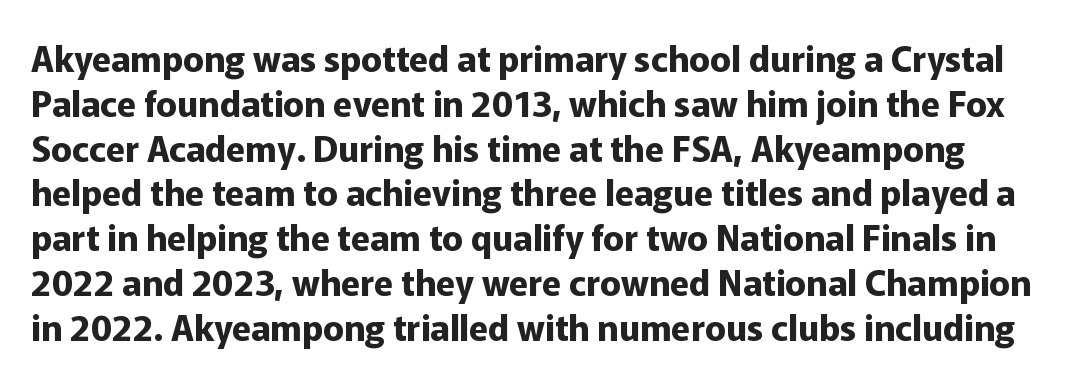
Check where the strokes stop: nothing finishes them off — pure sans. A normal amount of white space separates one row of letters from the next. Does the lettering tilt? It doesn't — this is upright. Has an underline been added? It has not.
